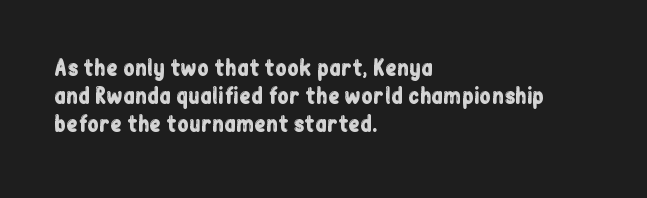
{"italic": "no", "underline": "no", "align": "left", "line_spacing": "normal", "line_spacing_ratio": 1.34, "letter_spacing": "normal", "letter_spacing_em": 0.0, "glyph_px": 21}
